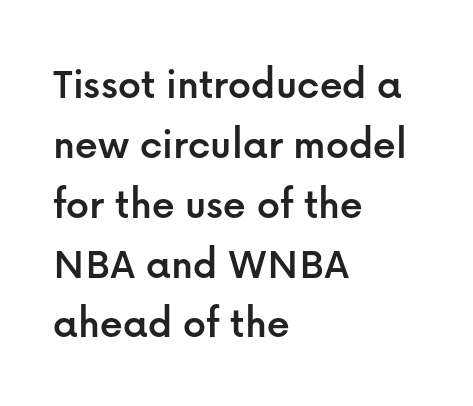
The image shows 45 px sans-serif type, upright; set left-aligned, normal line spacing (1.33x), normal letter spacing, not underlined; low stroke contrast and a medium x-height.
